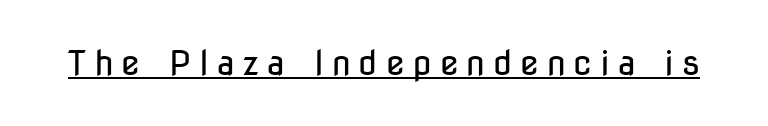
Weight: regular or lighter. Words appear elongated and porous because spacing is wide. Spacing verdict: proportional, widths tailored to each character. No italicization has been applied; the sample stays upright.
